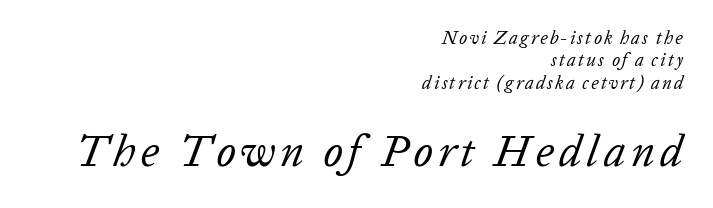
Q: Is the text bold? A: No.
Q: Is the text italic (slanted)? A: Yes, it leans right by about 20 degrees.
Q: Is the text underlined? A: No.
Q: How is the paragraph aligned? A: Right-aligned.
Q: Which block of text is set in a larger size, the first (top) or the second (bottom)? A: The second (bottom) one.
Q: Width (condensed, normal, or wide)? A: Normal.
Q: Stroke contrast? A: Low.
Q: x-height? A: Medium.
Q: Monospaced? A: No.
